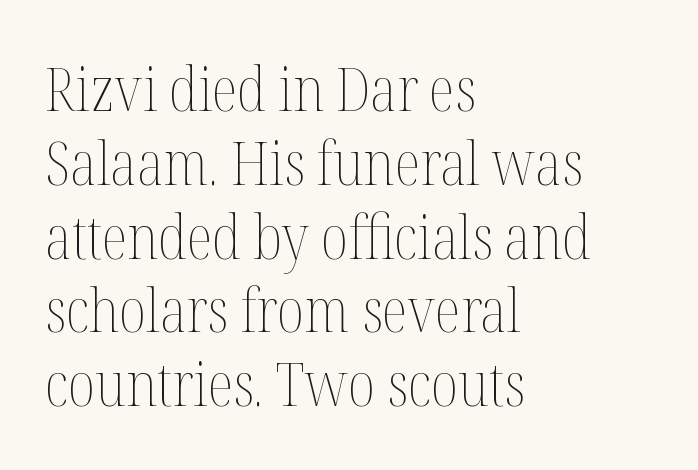
The image shows 61 px thin, condensed type, upright; set left-aligned, line spacing 1.21x, normal letter spacing, not underlined; medium stroke contrast and a medium x-height.
